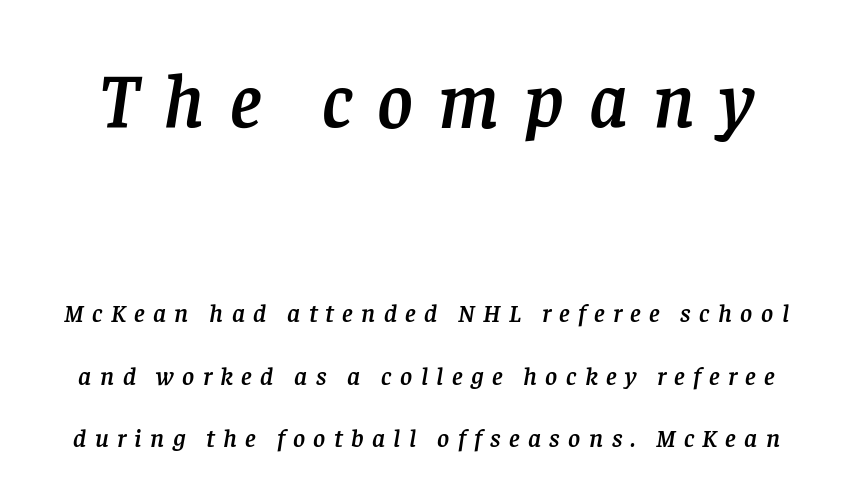
Characters follow at a spacing far wider than the type designer built in. The letters are slanted; this is an italic face. This sample uses a serif face. Descender tails drop into unmarked territory.
